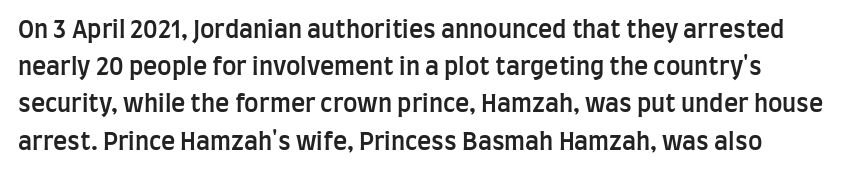
Q: Is the text bold? A: Semi-bold.
Q: Is the text italic (slanted)? A: No, it is upright.
Q: Is the text underlined? A: No.
Q: Is the spacing between letters normal or unusually wide? A: Normal.
Q: Is the spacing between lines tight, normal or loose? A: Normal.
